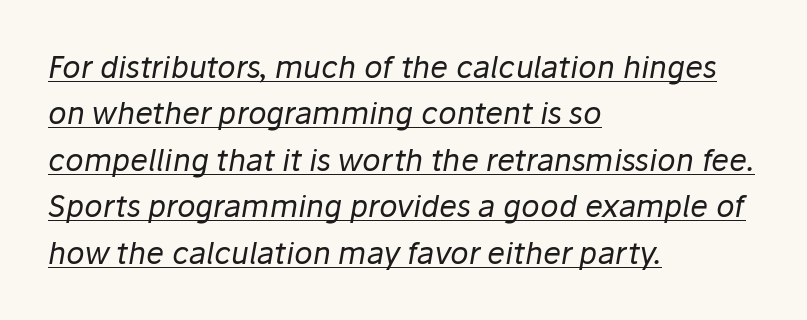
Q: Is the text bold? A: No.
Q: Is the text italic (slanted)? A: Yes, it leans right by about 10 degrees.
Q: Is the text underlined? A: Yes.
Q: How is the paragraph aligned? A: Left-aligned.
Q: Is the spacing between letters normal or unusually wide? A: Normal.
Q: Is the spacing between lines tight, normal or loose? A: Normal.
Q: Width (condensed, normal, or wide)? A: Normal.
Q: Stroke contrast? A: Low.
Q: x-height? A: Medium.
Q: Monospaced? A: No.
